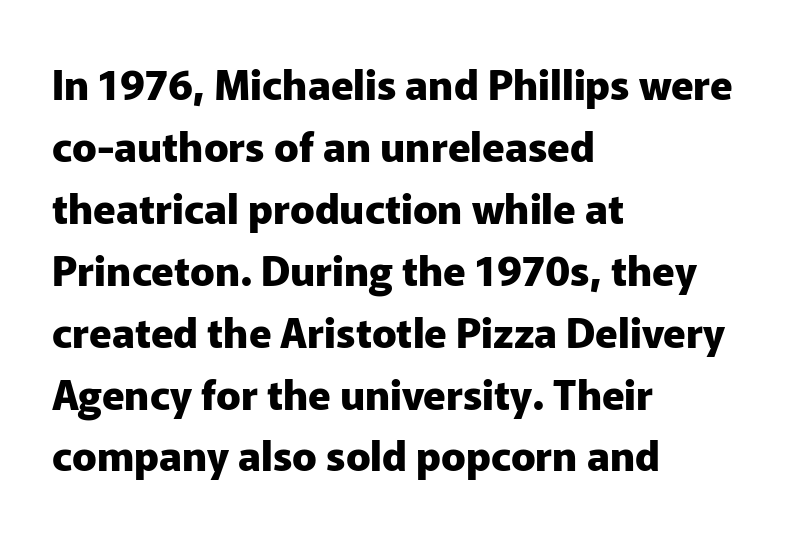
Q: Is the text bold? A: Yes.
Q: Is the text italic (slanted)? A: No, it is upright.
Q: Is the typeface a serif or a sans-serif typeface? A: Sans-serif.
Q: Is the text underlined? A: No.
Q: How is the paragraph aligned? A: Left-aligned.
Q: Is the spacing between letters normal or unusually wide? A: Normal.
Q: Is the spacing between lines tight, normal or loose? A: Normal.
Q: Width (condensed, normal, or wide)? A: Normal.
Q: Stroke contrast? A: Low.
Q: x-height? A: Medium.
Q: Monospaced? A: No.
